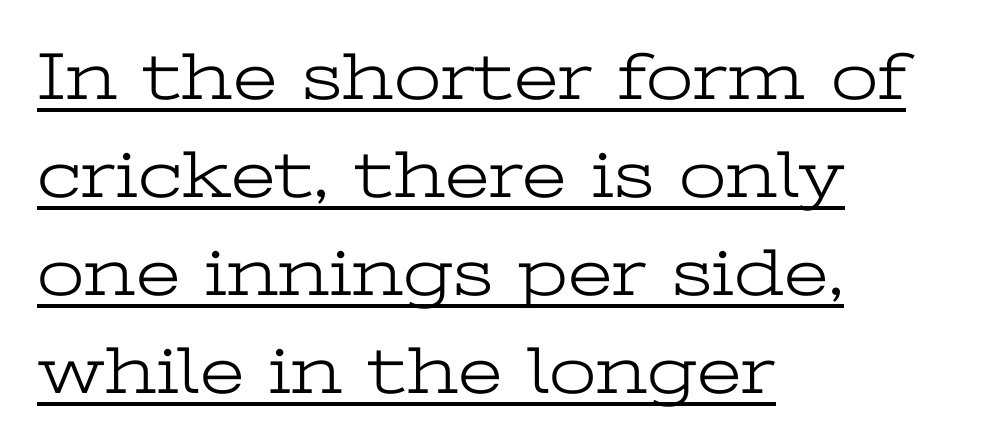
The image shows 68 px light, wide serif type, upright; set left-aligned, normal line spacing (1.44x), normal letter spacing, underlined; low stroke contrast and a medium x-height.
